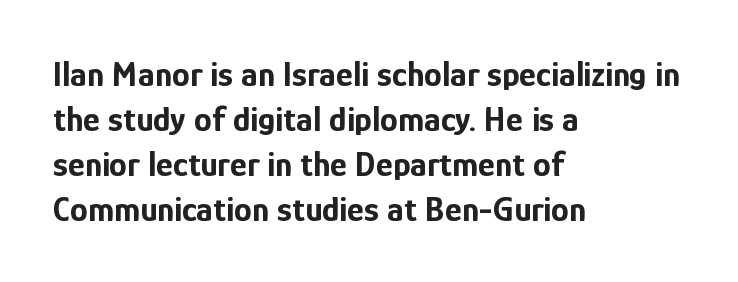
{"serif": "no", "italic": "no", "bold": "yes", "weight": "bold", "width": "condensed", "stroke_contrast": "low", "x_height": "medium", "monospaced": "no", "underline": "no", "align": "left", "line_spacing": "normal", "line_spacing_ratio": 1.25, "letter_spacing": "normal", "letter_spacing_em": 0.0, "glyph_px": 36}
